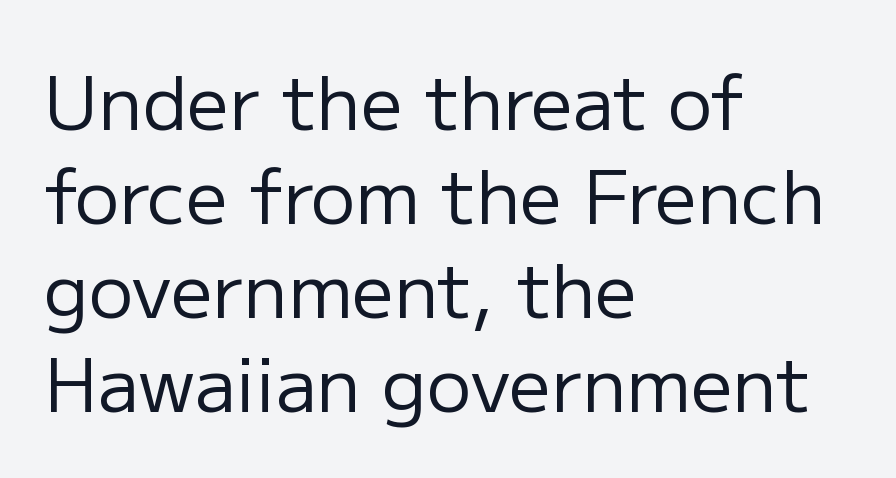
The image shows 74 px regular-weight sans-serif type, upright; set left-aligned, normal line spacing (1.27x), normal letter spacing, not underlined; low stroke contrast and a medium x-height.
